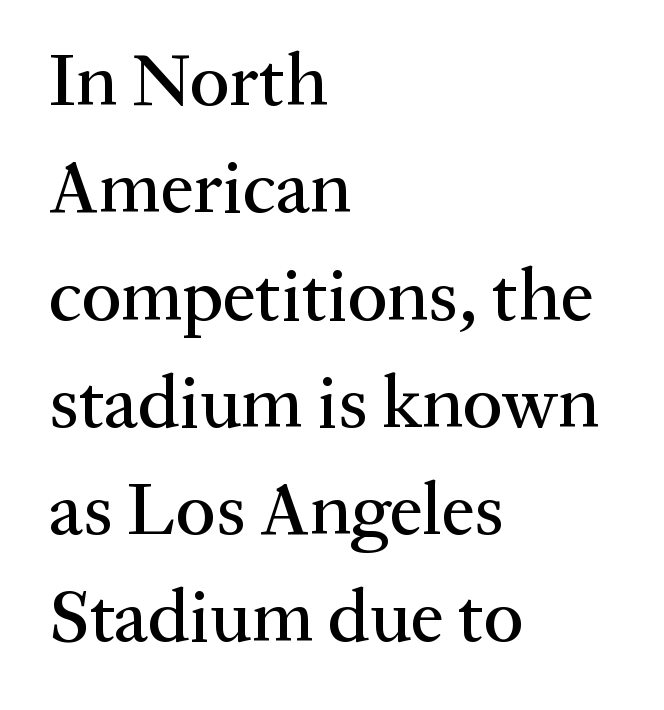
Q: Is the text italic (slanted)? A: No, it is upright.
Q: Is the typeface a serif or a sans-serif typeface? A: Serif.
Q: Is the text underlined? A: No.
Q: How is the paragraph aligned? A: Left-aligned.
Q: Is the spacing between letters normal or unusually wide? A: Normal.
Q: Is the spacing between lines tight, normal or loose? A: Normal.
Q: Width (condensed, normal, or wide)? A: Normal.
Q: Stroke contrast? A: Medium.
Q: x-height? A: Medium.
Q: Monospaced? A: No.
